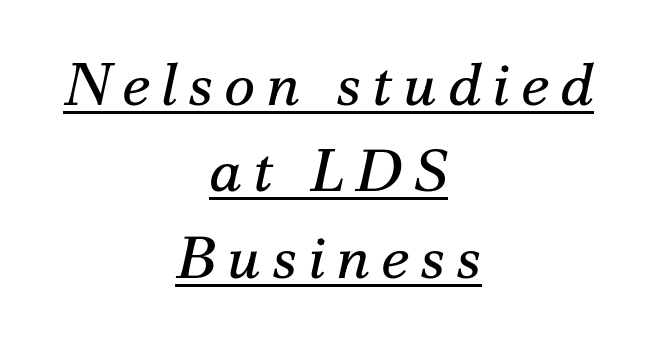
A centered setting, common on invitations and titles, is used for this passage. Italic: yes, the glyphs are oblique. Each stroke keeps to a modest, everyday thickness or less. Students, observe: this is what conventionally led text looks like. Emphasis is given by a line drawn under the lettering. Note the varied advance widths — an 'i' is clearly narrower than an 'm'.
